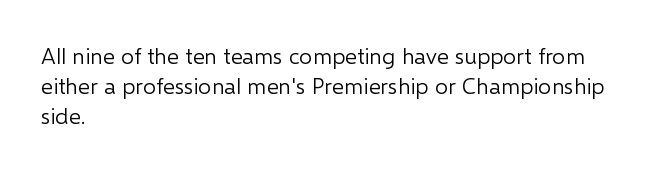
Q: Is the text bold? A: No.
Q: Is the text italic (slanted)? A: No, it is upright.
Q: Is the text underlined? A: No.
Q: How is the paragraph aligned? A: Left-aligned.
Q: Is the spacing between letters normal or unusually wide? A: Normal.
Q: Is the spacing between lines tight, normal or loose? A: Normal.
